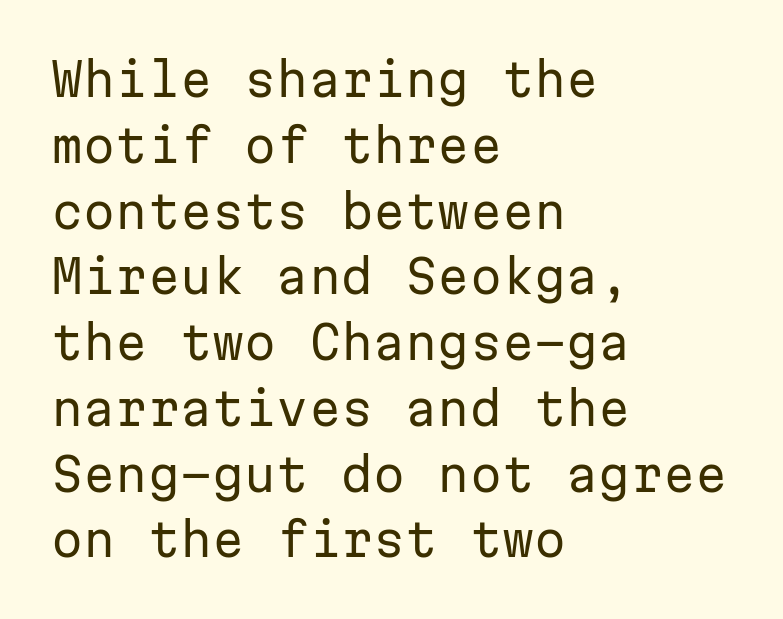
Q: Is the text bold? A: No.
Q: Is the text italic (slanted)? A: No, it is upright.
Q: Is the typeface a serif or a sans-serif typeface? A: Sans-serif.
Q: Is the text underlined? A: No.
Q: How is the paragraph aligned? A: Left-aligned.
Q: Is the spacing between letters normal or unusually wide? A: Normal.
Q: Is the spacing between lines tight, normal or loose? A: Normal.
Q: Width (condensed, normal, or wide)? A: Normal.
Q: Stroke contrast? A: Low.
Q: x-height? A: Medium.
Q: Monospaced? A: Yes.
